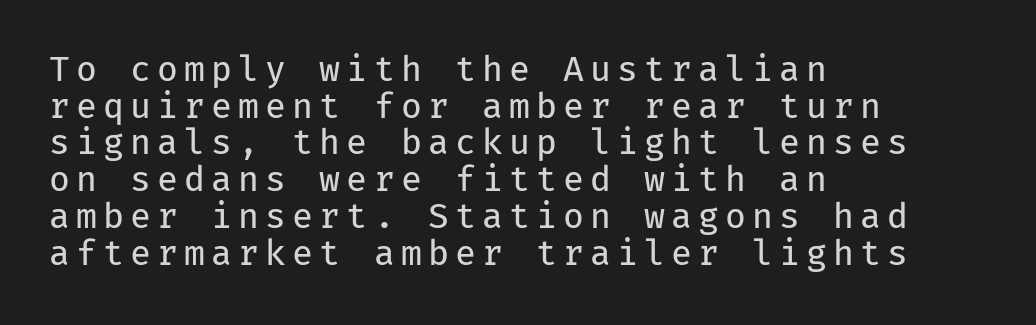
Anything drawn beneath the words? Only blank space. A roman cut, with each character standing at attention. Spacing verdict: monospaced, one width for all characters. Examine the stroke ends and you'll find no serifs. Heaviness? Minimal to ordinary, like unemphasized prose.
